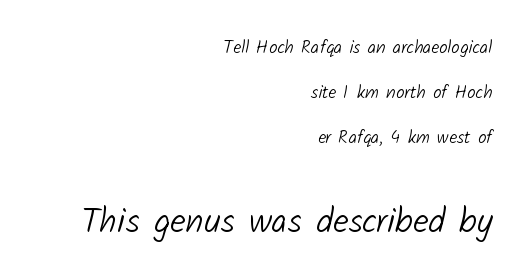
Ink coverage per letter is moderate at most. Plain, unruled lines of type. Nothing sits at the stroke ends, so this counts as sans-serif. How would I describe the line gaps? Wide and relaxed. Every row of glyphs terminates at an identical x-position on the right. Bigger letters appear in the bottom chunk; the top chunk is reduced.
